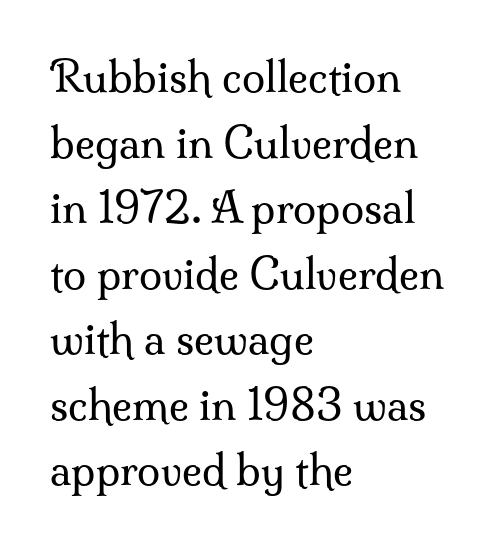
Italic? Not at all — the glyphs are vertical. These lines sit exactly where default settings would place them. Compared with a typical body face, this is equally light or lighter still. Unlike a clean sans, this face finishes its strokes with serifs.
